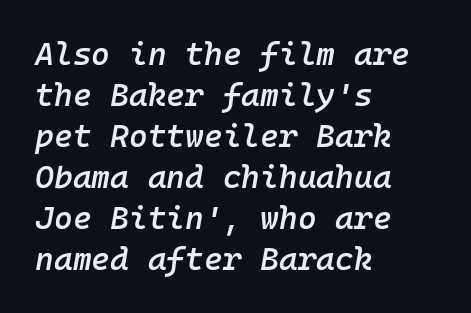
The image shows 32 px semibold type, italic (leaning right), monospaced; set left-aligned, normal line spacing (1.28x), normal letter spacing, not underlined; low stroke contrast and a medium x-height.
